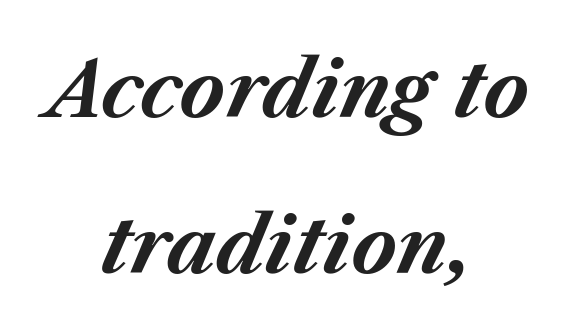
Q: Is the text bold? A: Yes.
Q: Is the text italic (slanted)? A: Yes, it leans right by about 23 degrees.
Q: Is the text underlined? A: No.
Q: How is the paragraph aligned? A: Centered.
Q: Is the spacing between letters normal or unusually wide? A: Normal.
Q: Is the spacing between lines tight, normal or loose? A: Loose.
Q: Width (condensed, normal, or wide)? A: Normal.
Q: Stroke contrast? A: Medium.
Q: x-height? A: Medium.
Q: Monospaced? A: No.
